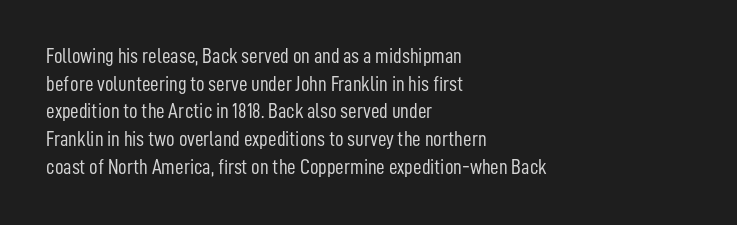
Every stem runs plumb, perpendicular to the baseline. Leftover space on each line is placed entirely after the last word. Check the space under the baseline: it is left empty. This reads as an unemphasized weight, regular at the heaviest. Caption: standard tracking, unaltered.
